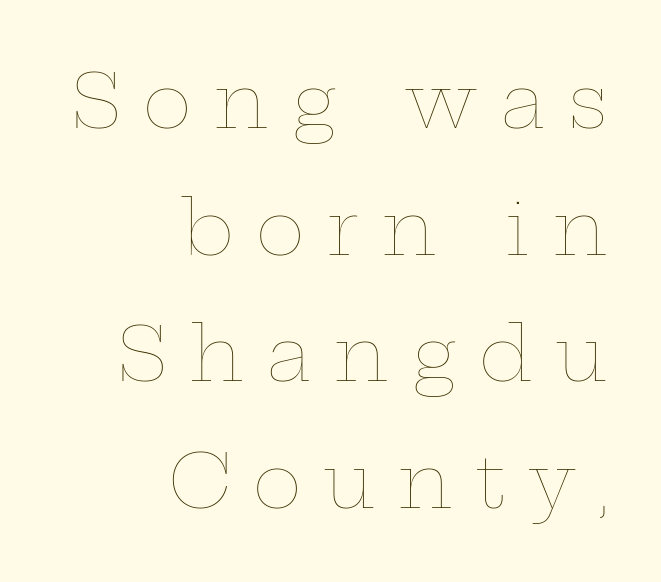
Proportional: the letters do not fall into vertical columns. The glyphs are unaccompanied by any horizontal stroke below them. Spacing between characters has been opened up far beyond the box default. The font's upright variant was chosen for this text. The lines in this sample share a right terminus and differ only in where they begin.
